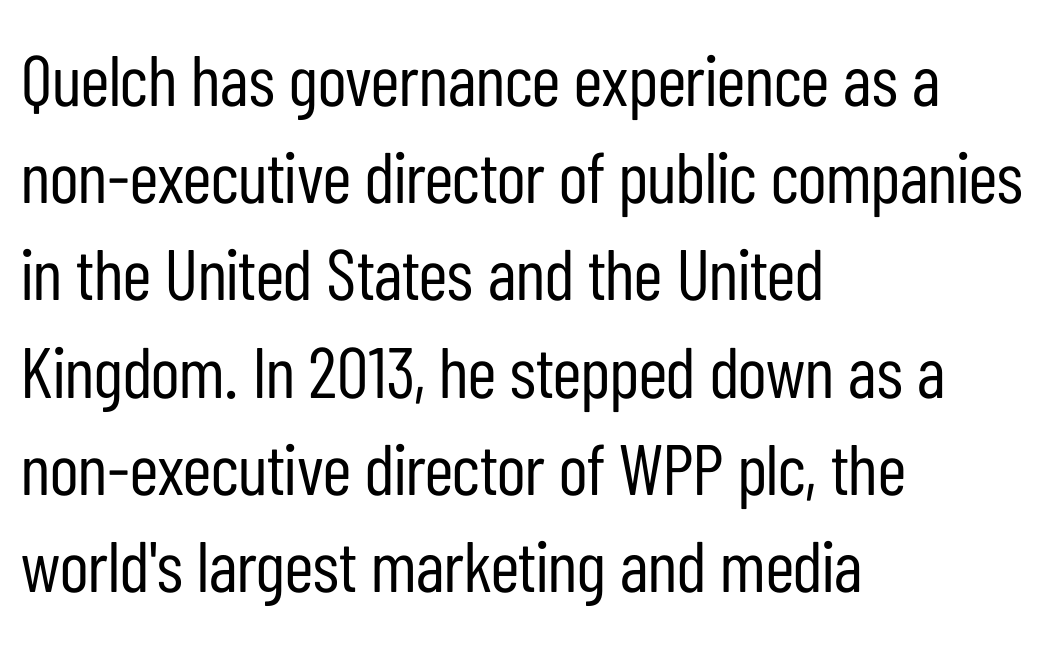
This reads as an unemphasized weight, regular at the heaviest. This rendering leaves character spacing at its baseline value. No word sits above an underline. Here the designer chose a conventional face with non-uniform glyph widths. Teacher's note: observe the even left margin — that is flush-left alignment.
